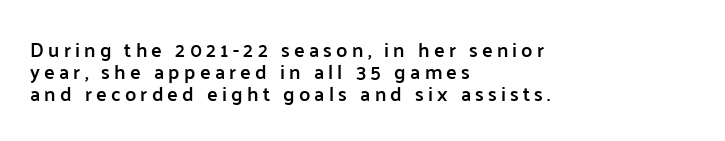
The face used here is rendered with a markedly widened letterfit. Notice how descenders almost collide with the ascenders below — that's tight leading. The strip under each line holds only bare page. The typography opts for an upright posture over an oblique one. Every letter is mildly thick-stroked: semibold rather than bold. The rag falls on the right side of this text block.
